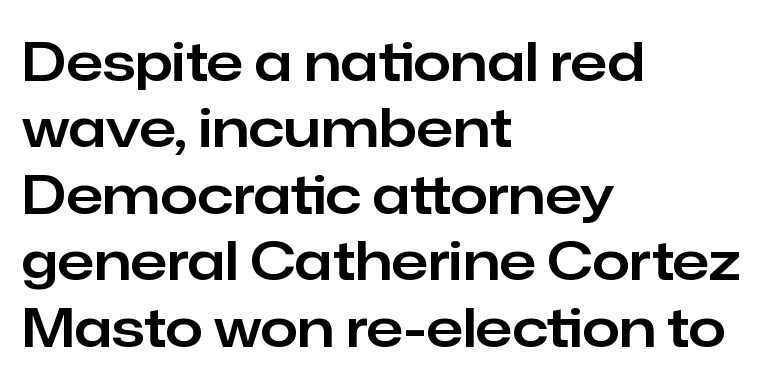
This sample uses a sans-serif face. It's the straight-up-and-down kind of type. Character widths vary here, with narrow letters taking less room than wide ones. Is the block centered? No — it sits flush against the left margin.
